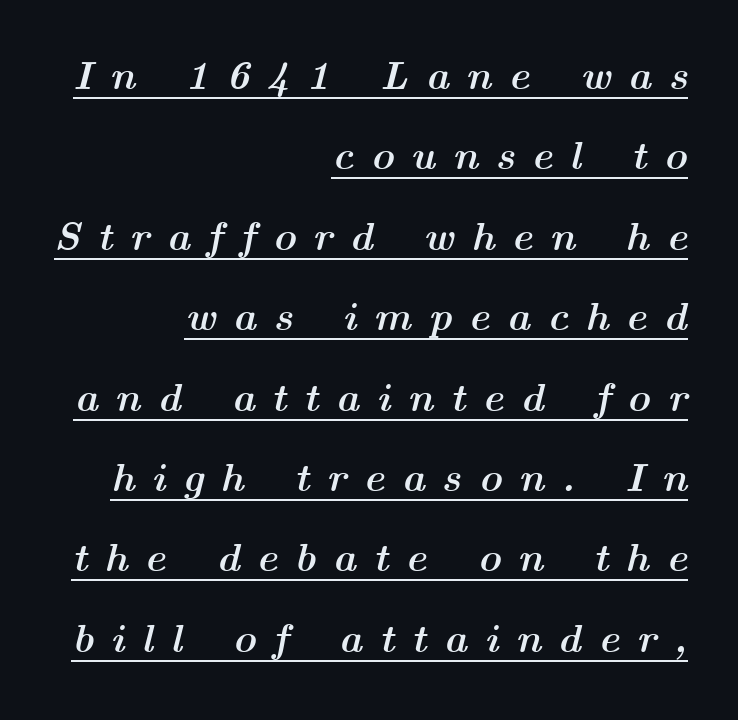
The image shows 40 px semibold, wide type, italic (leaning right); set right-aligned, loose line spacing (2.01x), unusually wide letter spacing (+0.42 em), underlined; medium stroke contrast and a medium x-height.
